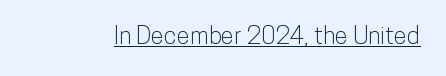
The image shows 24 px text type, upright; set normal letter spacing, underlined.
